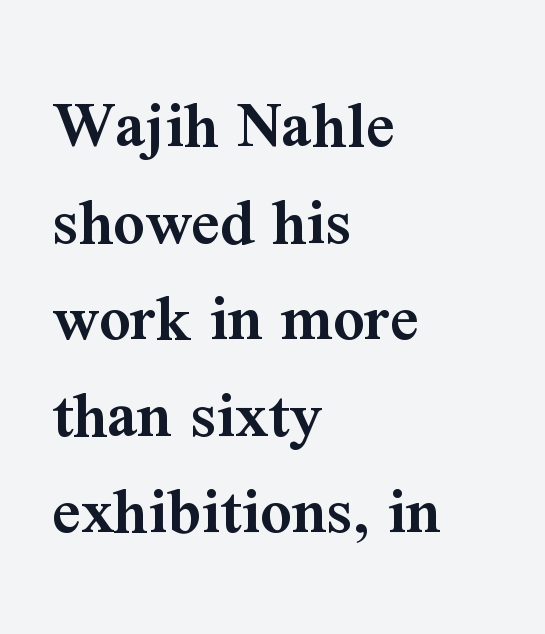
{"serif": "yes", "italic": "no", "bold": "semi", "weight": "semibold", "width": "normal", "stroke_contrast": "medium", "x_height": "medium", "monospaced": "no", "underline": "no", "align": "left", "line_spacing": "normal", "line_spacing_ratio": 1.38, "letter_spacing": "normal", "letter_spacing_em": 0.0, "glyph_px": 70}
